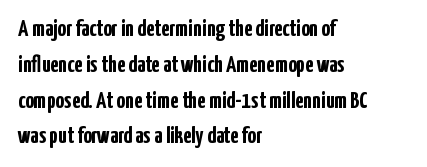
Italic: no, the glyphs are upright roman. Reading down the column, the eye jumps a familiar distance to each next line. Each row of text sits above clean, open space. Chunky letters — that's bold for sure.
